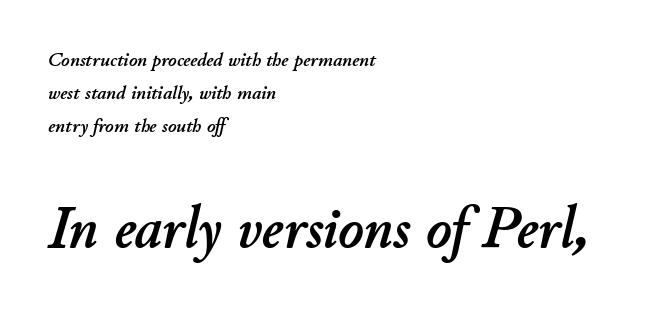
Nothing unusual about the tracking: characters are spaced as the font intends. The designer gave the closing block more size than the opening block. How would I describe the line gaps? Plain and ordinary. Here the designer chose a conventional face with non-uniform glyph widths. These lines were composed using italics. Rule under the text: the space is simply empty.
